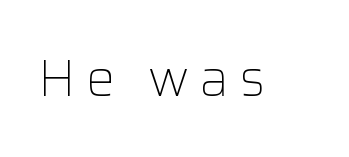
Q: Is the text bold? A: No.
Q: Is the text italic (slanted)? A: No, it is upright.
Q: Is the typeface a serif or a sans-serif typeface? A: Sans-serif.
Q: Is the text underlined? A: No.
Q: Is the spacing between letters normal or unusually wide? A: Unusually wide.
Q: Width (condensed, normal, or wide)? A: Normal.
Q: Stroke contrast? A: Low.
Q: x-height? A: Medium.
Q: Monospaced? A: No.
